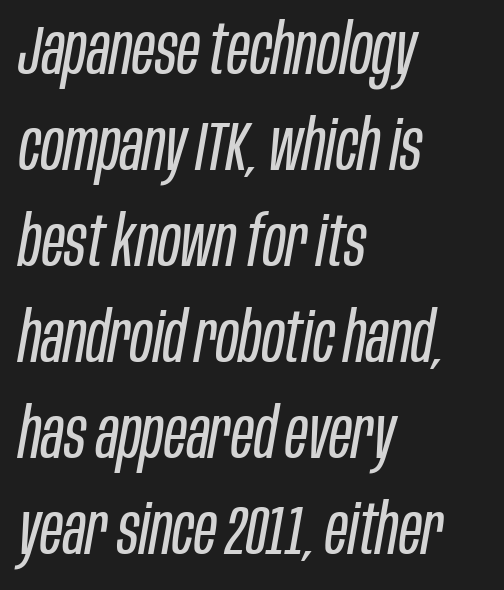
{"italic": "yes", "lean": "right", "slant_degrees": 10, "bold": "no", "weight": "regular", "width": "condensed", "stroke_contrast": "low", "x_height": "large", "monospaced": "no", "underline": "no", "align": "left", "line_spacing": "normal", "line_spacing_ratio": 1.39, "letter_spacing": "normal", "letter_spacing_em": 0.0, "glyph_px": 69}
